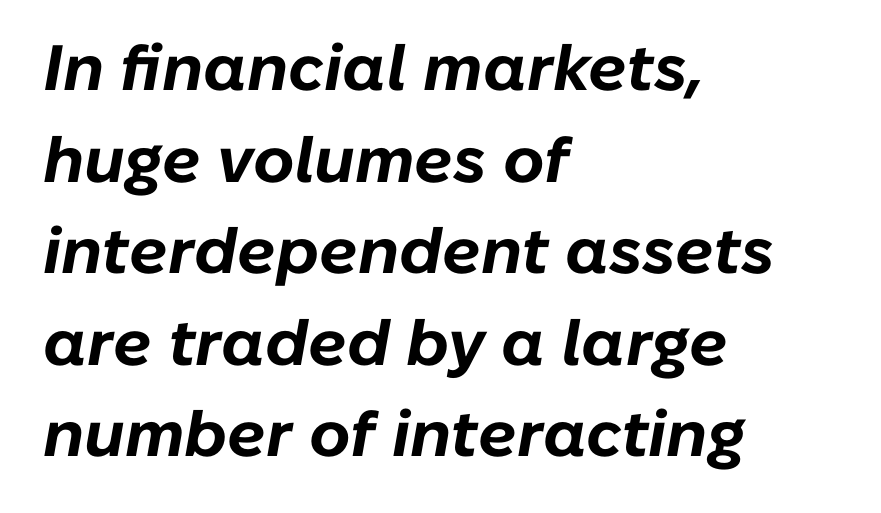
Q: Is the text bold? A: Yes.
Q: Is the text italic (slanted)? A: Yes, it leans right by about 10 degrees.
Q: Is the text underlined? A: No.
Q: How is the paragraph aligned? A: Left-aligned.
Q: Is the spacing between letters normal or unusually wide? A: Normal.
Q: Is the spacing between lines tight, normal or loose? A: Normal.
Q: Width (condensed, normal, or wide)? A: Normal.
Q: Stroke contrast? A: Low.
Q: x-height? A: Medium.
Q: Monospaced? A: No.
